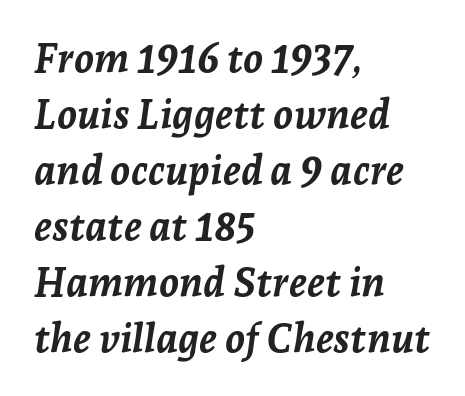
The image shows 40 px semibold type, italic (leaning right); set left-aligned, normal line spacing (1.4x), normal letter spacing, not underlined; low stroke contrast and a medium x-height.
